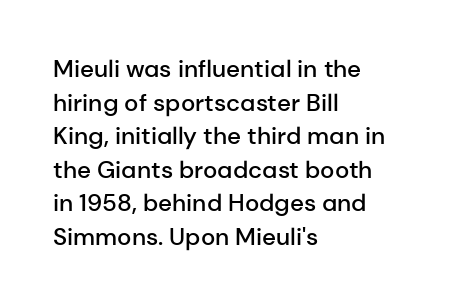
The image shows 24 px text type, upright; set left-aligned, normal line spacing (1.4x), normal letter spacing, not underlined.
